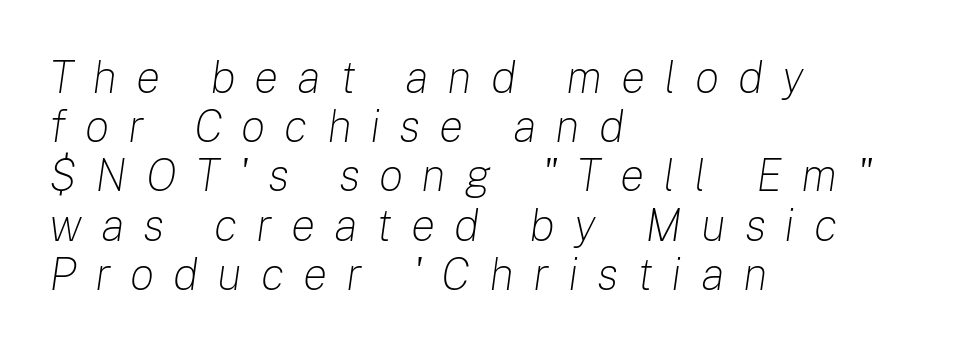
Q: Is the text bold? A: No.
Q: Is the text italic (slanted)? A: Yes, it leans right by about 8 degrees.
Q: Is the text underlined? A: No.
Q: How is the paragraph aligned? A: Left-aligned.
Q: Is the spacing between letters normal or unusually wide? A: Unusually wide.
Q: Is the spacing between lines tight, normal or loose? A: Tight.
Q: Width (condensed, normal, or wide)? A: Normal.
Q: Stroke contrast? A: Low.
Q: x-height? A: Medium.
Q: Monospaced? A: No.
